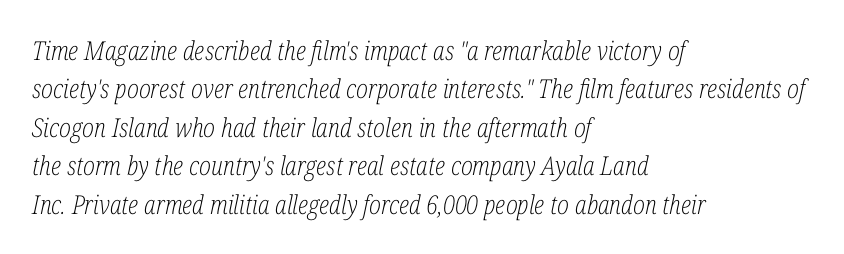
This is not heavy type; no bold has been used. Vertically, the passage feels balanced, rows spaced as you'd expect. Clear beneath every line of the passage. The typesetter chose a ragged-right arrangement here. Is the type slanted? Yes — the strokes lean at a clear angle.
